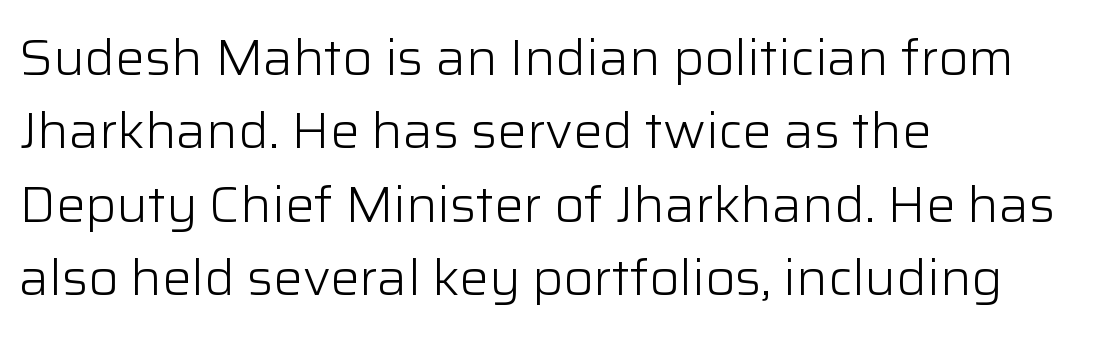
The image shows 49 px light sans-serif type, upright; set left-aligned, normal line spacing (1.5x), normal letter spacing, not underlined; low stroke contrast and a medium x-height.
